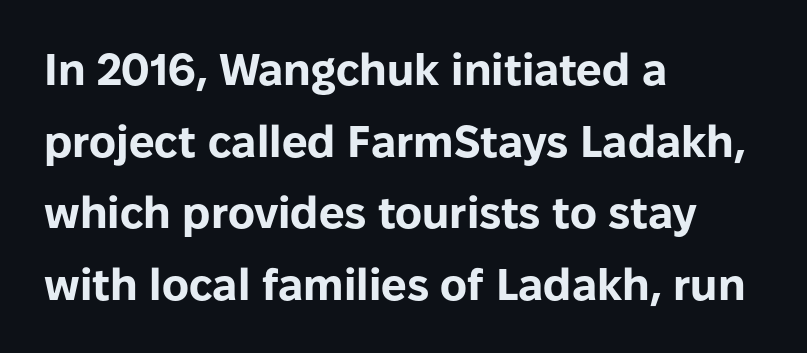
{"serif": "no", "italic": "no", "bold": "yes", "weight": "bold", "width": "normal", "stroke_contrast": "low", "x_height": "medium", "monospaced": "no", "underline": "no", "align": "left", "line_spacing": "normal", "line_spacing_ratio": 1.59, "letter_spacing": "normal", "letter_spacing_em": 0.0, "glyph_px": 45}
